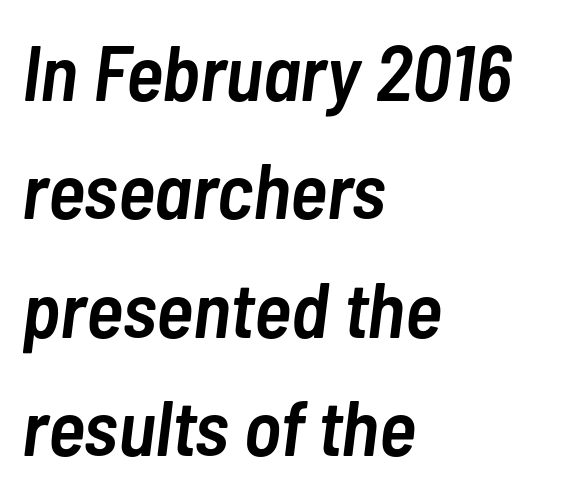
The image shows 79 px semibold, condensed type, italic (leaning right); set left-aligned, normal line spacing (1.5x), normal letter spacing, not underlined; low stroke contrast and a medium x-height.
